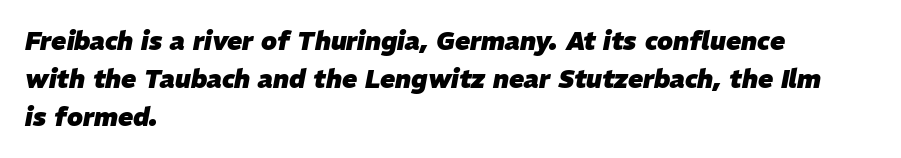
In terms of letterspacing, this is plain default setting. Regular leading. The specimen omits any rule beneath the text block's lines. Looking at the ascenders, they clearly lean.
